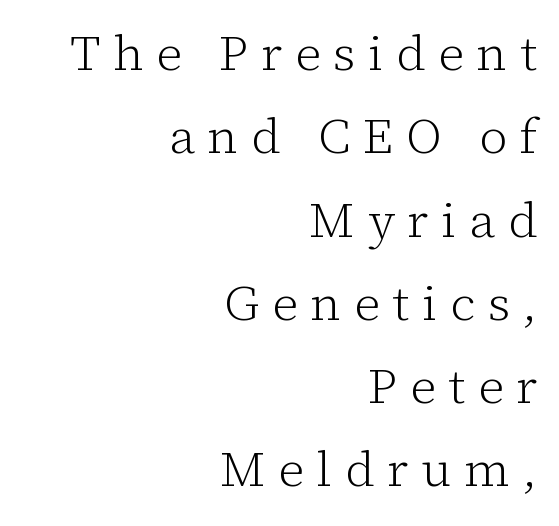
Q: Is the text bold? A: No.
Q: Is the text italic (slanted)? A: No, it is upright.
Q: Is the typeface a serif or a sans-serif typeface? A: Serif.
Q: Is the text underlined? A: No.
Q: How is the paragraph aligned? A: Right-aligned.
Q: Is the spacing between letters normal or unusually wide? A: Unusually wide.
Q: Is the spacing between lines tight, normal or loose? A: Normal.
Q: Width (condensed, normal, or wide)? A: Normal.
Q: Stroke contrast? A: Low.
Q: x-height? A: Medium.
Q: Monospaced? A: No.
